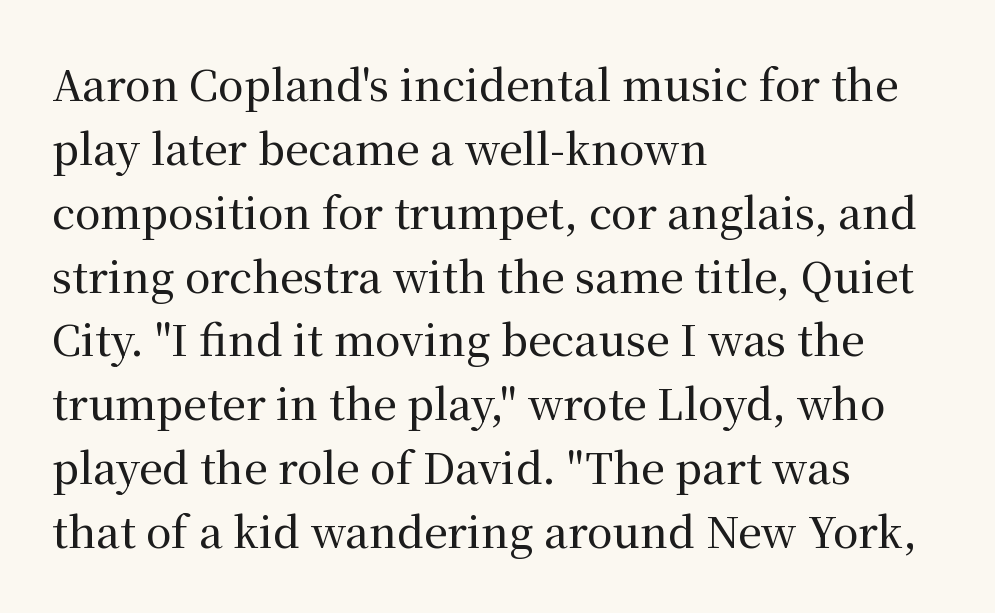
The image shows 42 px serif type, upright; set left-aligned, normal line spacing (1.52x), normal letter spacing, not underlined; medium stroke contrast and a medium x-height.
